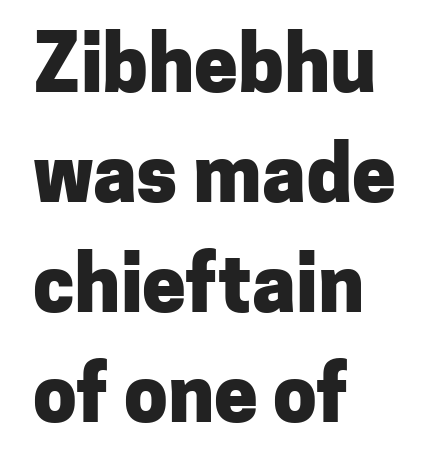
The image shows 78 px heavy sans-serif type, upright; set left-aligned, normal line spacing (1.41x), normal letter spacing, not underlined; low stroke contrast and a medium x-height.
